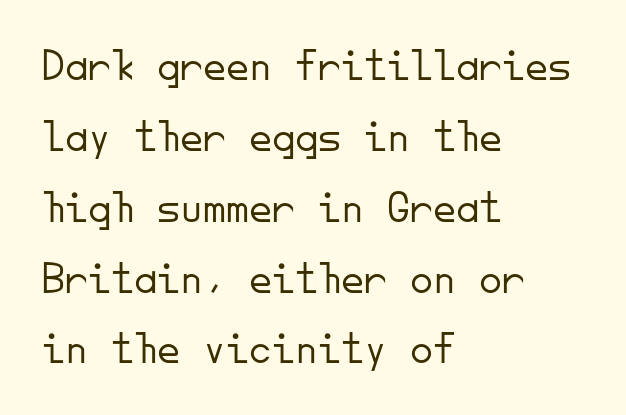
Decoration check: the copy has no underline. The letters stand upright; this is a roman face. The horizontal fit of the characters is conventional and even. The rows are spaced the way most documents space them.
